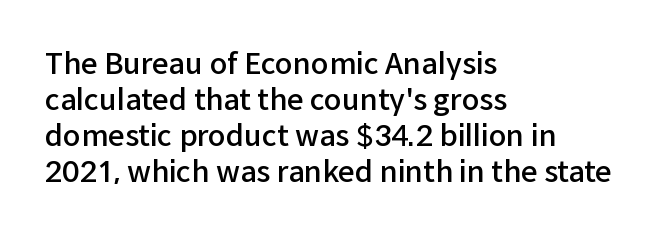
Q: Is the text bold? A: Semi-bold.
Q: Is the text italic (slanted)? A: No, it is upright.
Q: Is the typeface a serif or a sans-serif typeface? A: Sans-serif.
Q: Is the text underlined? A: No.
Q: How is the paragraph aligned? A: Left-aligned.
Q: Is the spacing between letters normal or unusually wide? A: Normal.
Q: Width (condensed, normal, or wide)? A: Normal.
Q: Stroke contrast? A: Low.
Q: x-height? A: Medium.
Q: Monospaced? A: No.
